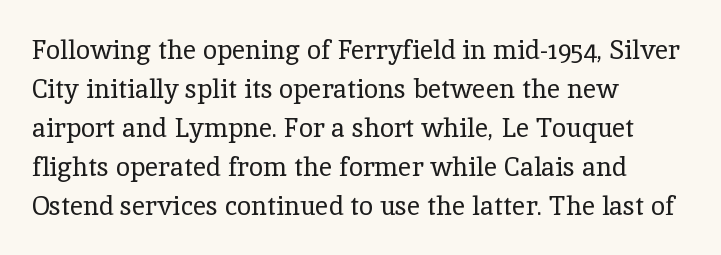
Q: Is the text bold? A: No.
Q: Is the text italic (slanted)? A: No, it is upright.
Q: Is the text underlined? A: No.
Q: How is the paragraph aligned? A: Left-aligned.
Q: Is the spacing between letters normal or unusually wide? A: Normal.
Q: Is the spacing between lines tight, normal or loose? A: Normal.
